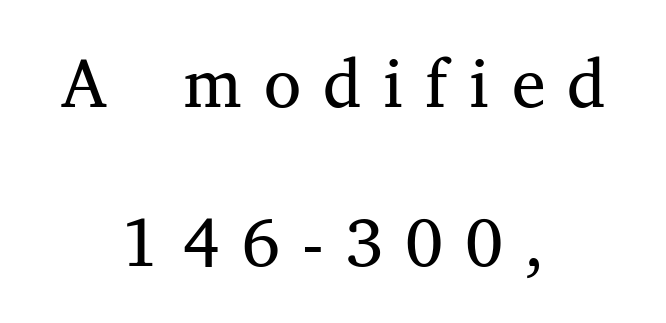
The face looks like a standard text weight, possibly lighter. Compared with a flush-left layout, this one balances lines on the center instead. A typesetter would mark this as roman, not italic. Tracking here is generous; glyphs stand well apart from one another.
